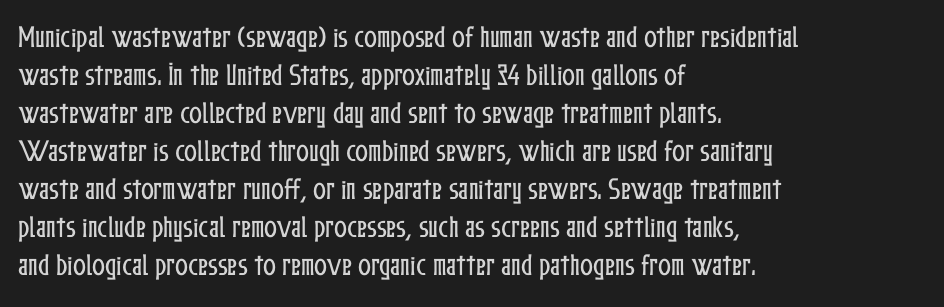
{"italic": "no", "underline": "no", "align": "left", "line_spacing": "normal", "line_spacing_ratio": 1.58, "letter_spacing": "normal", "letter_spacing_em": 0.0, "glyph_px": 24}
